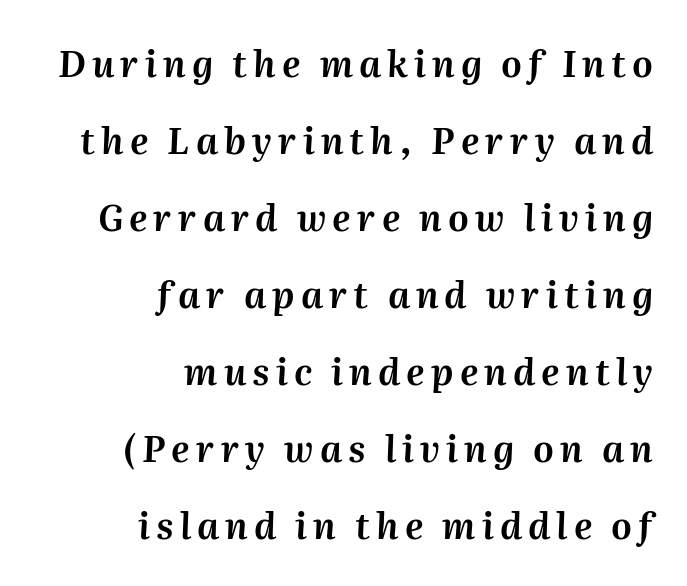
Underline: absent. A student would call this right alignment; a typographer would say flush right, rag left. Would a proofreader flag this as italicized? Yes. Think of a printed novel: that variable character pitch is what you see here. If you measured baseline to baseline, you'd find a long distance.
